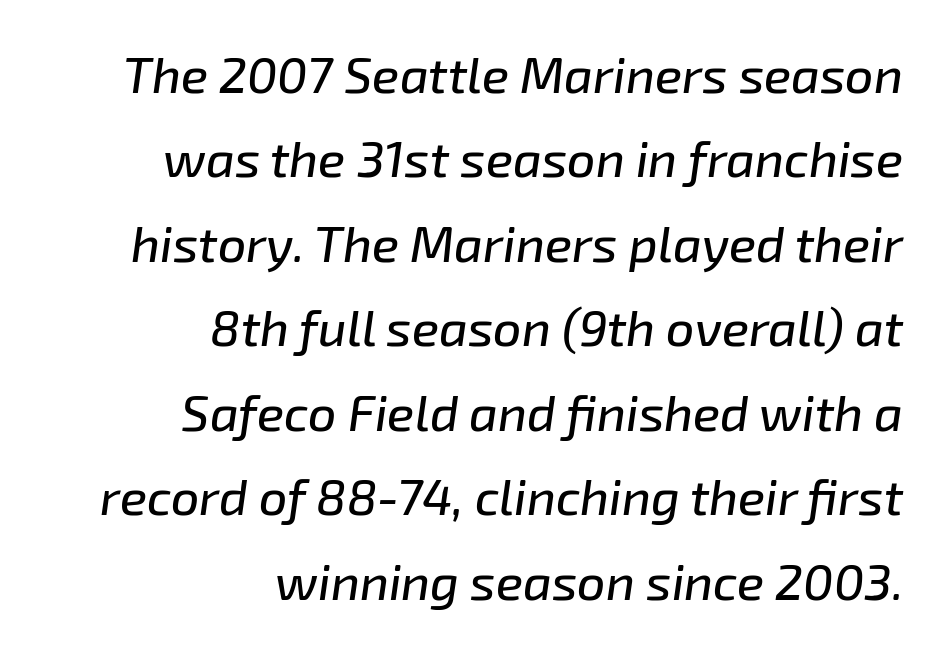
{"italic": "yes", "lean": "right", "slant_degrees": 8, "width": "normal", "stroke_contrast": "low", "x_height": "medium", "monospaced": "no", "underline": "no", "align": "right", "line_spacing": "normal", "line_spacing_ratio": 1.69, "letter_spacing": "normal", "letter_spacing_em": 0.0, "glyph_px": 50}
